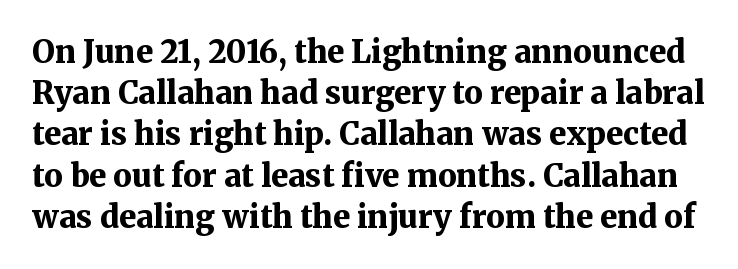
{"serif": "yes", "italic": "no", "bold": "yes", "weight": "bold", "width": "normal", "stroke_contrast": "medium", "x_height": "medium", "monospaced": "no", "underline": "no", "line_spacing": "normal", "line_spacing_ratio": 1.33, "letter_spacing": "normal", "letter_spacing_em": 0.0, "glyph_px": 31}
